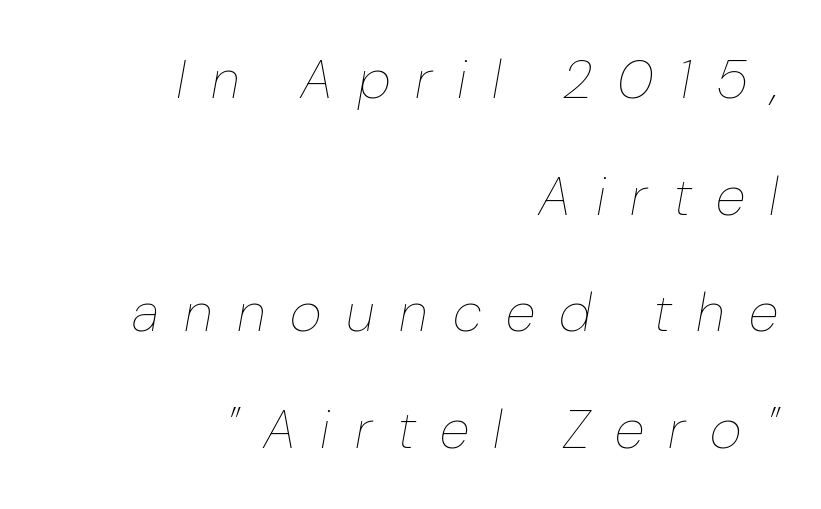
The image shows 55 px thin type, italic (leaning right); set right-aligned, loose line spacing (2.12x), unusually wide letter spacing (+0.45 em), not underlined; low stroke contrast and a medium x-height.
